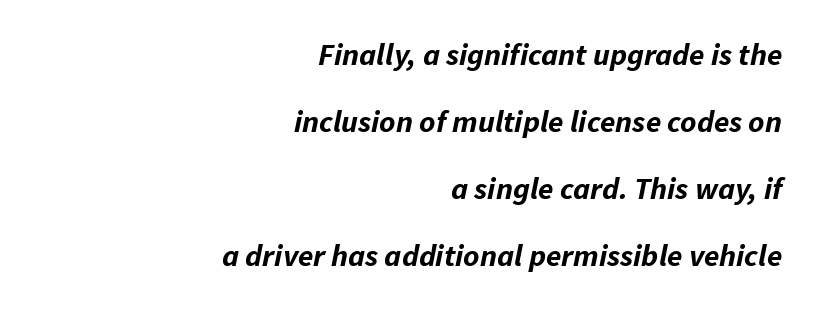
{"italic": "yes", "lean": "right", "slant_degrees": 11, "bold": "yes", "weight": "bold", "width": "normal", "stroke_contrast": "low", "x_height": "medium", "monospaced": "no", "underline": "no", "align": "right", "line_spacing": "loose", "line_spacing_ratio": 2.16, "letter_spacing": "normal", "letter_spacing_em": 0.0, "glyph_px": 31}
